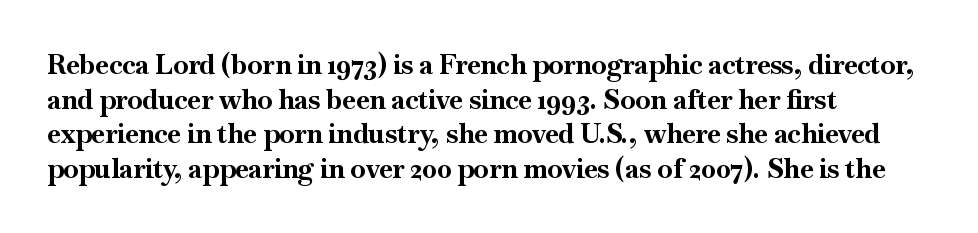
The image shows 27 px bold type, upright; set left-aligned, normal line spacing (1.28x), normal letter spacing, not underlined.
